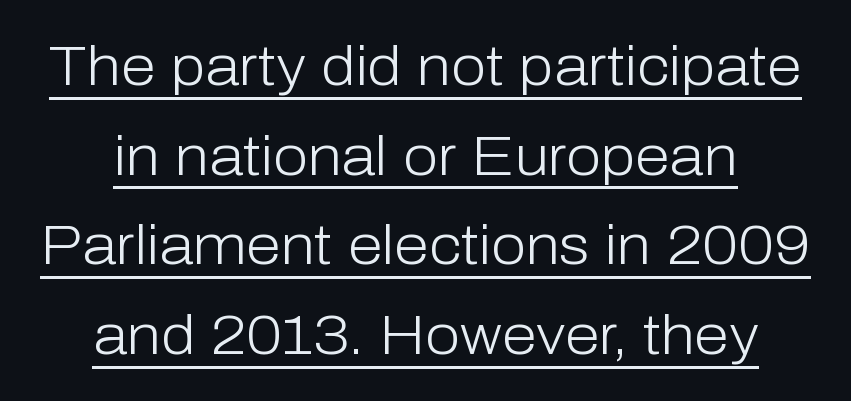
Unlike italic type, these characters show no tilt at all. The rendering keeps characters at their native spacing. The designer left line spacing at the default. This sample has the flowing, uneven cadence of proportional lettering. Type style note: lacks serifs.
